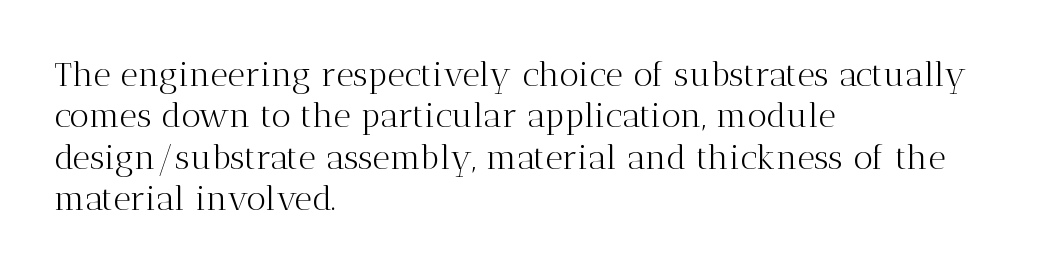
Q: Is the text bold? A: No.
Q: Is the text italic (slanted)? A: No, it is upright.
Q: Is the typeface a serif or a sans-serif typeface? A: Serif.
Q: Is the text underlined? A: No.
Q: How is the paragraph aligned? A: Left-aligned.
Q: Is the spacing between letters normal or unusually wide? A: Normal.
Q: Width (condensed, normal, or wide)? A: Normal.
Q: Stroke contrast? A: Medium.
Q: x-height? A: Medium.
Q: Monospaced? A: No.
